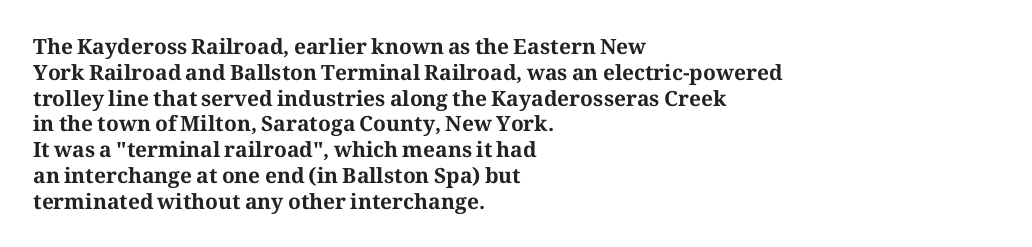
The letters stand upright; this is a roman face. Every row of glyphs begins at an identical x-position on the left. Between one letter and the next there's only the usual sliver of space. Caption: bold face, heavy strokes.
